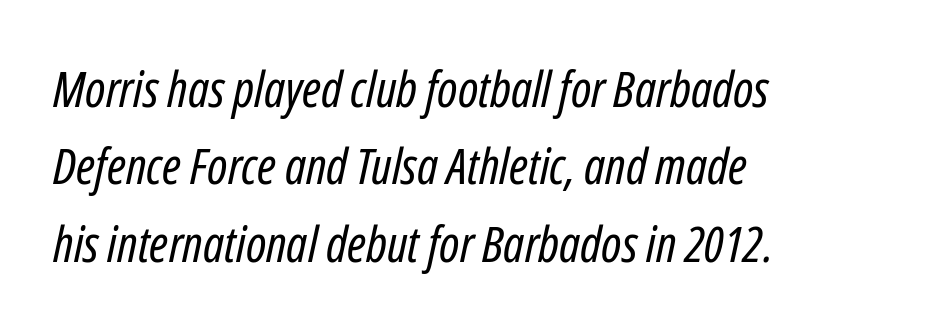
Is there much room between lines? A standard amount, neither cramped nor airy. Observe the lean: these are italic letterforms. You could call the tracking neutral — neither tight nor loose. Caption: multi-line text, flush left, ragged right.
